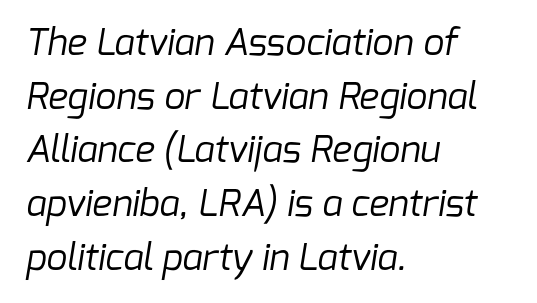
{"serif": "no", "bold": "no", "weight": "regular", "width": "normal", "stroke_contrast": "low", "x_height": "medium", "monospaced": "no", "underline": "no", "align": "left", "line_spacing": "normal", "line_spacing_ratio": 1.45, "letter_spacing": "normal", "letter_spacing_em": 0.0, "glyph_px": 37}
